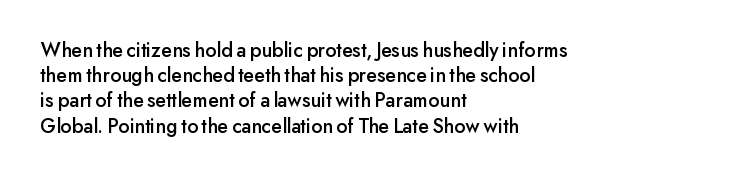
Posture: straight, roman, zero tilt. A clean baseline with only descenders dipping below it. Does the copy run flush right? No — it runs flush left. Tracking value appears to be zero — textbook default spacing.
